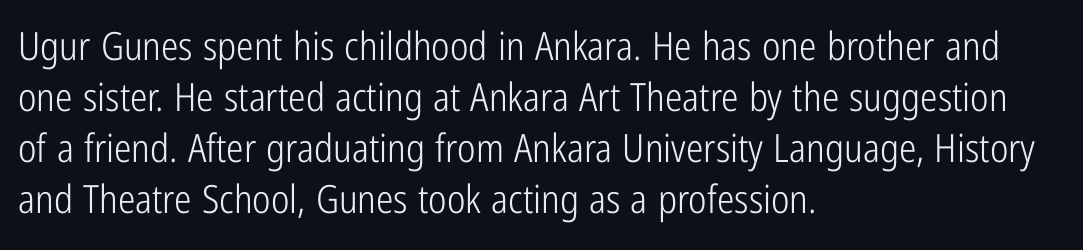
Q: Is the text bold? A: No.
Q: Is the text italic (slanted)? A: No, it is upright.
Q: Is the typeface a serif or a sans-serif typeface? A: Sans-serif.
Q: Is the text underlined? A: No.
Q: How is the paragraph aligned? A: Left-aligned.
Q: Is the spacing between letters normal or unusually wide? A: Normal.
Q: Is the spacing between lines tight, normal or loose? A: Normal.
Q: Width (condensed, normal, or wide)? A: Condensed.
Q: Stroke contrast? A: Low.
Q: x-height? A: Medium.
Q: Monospaced? A: No.
